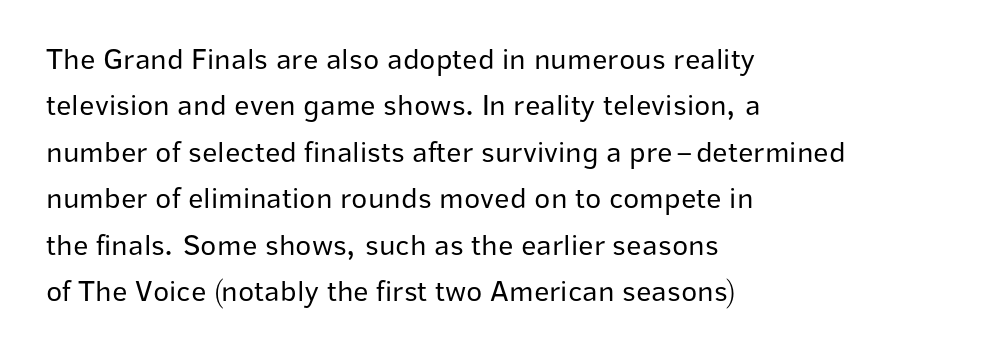
The image shows 30 px regular-weight sans-serif type, upright; set left-aligned, normal line spacing (1.55x), normal letter spacing, not underlined; low stroke contrast and a medium x-height.
